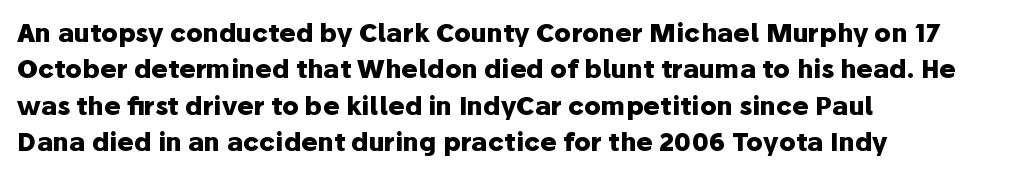
The image shows 25 px bold type, upright; set left-aligned, normal line spacing (1.46x), normal letter spacing, not underlined.
